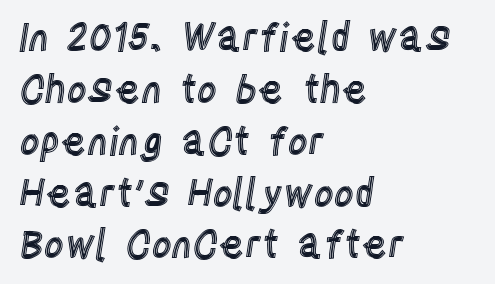
Each letter keeps its own natural width here, so spacing adapts to shape. The passage shown is not underscored anywhere. The face used here is rendered with its standard letterfit. The rendering anchors every line to the left-hand side. Horizontal bands of white between lines are of average thickness.
